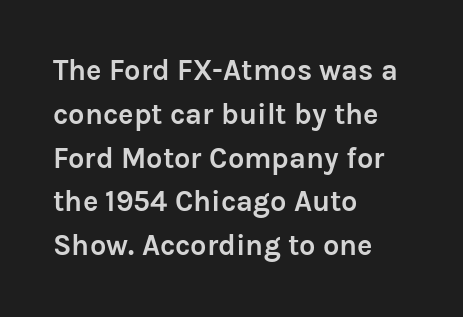
The image shows 29 px semibold sans-serif type, upright; set left-aligned, normal line spacing (1.51x), normal letter spacing, not underlined; low stroke contrast and a medium x-height.
